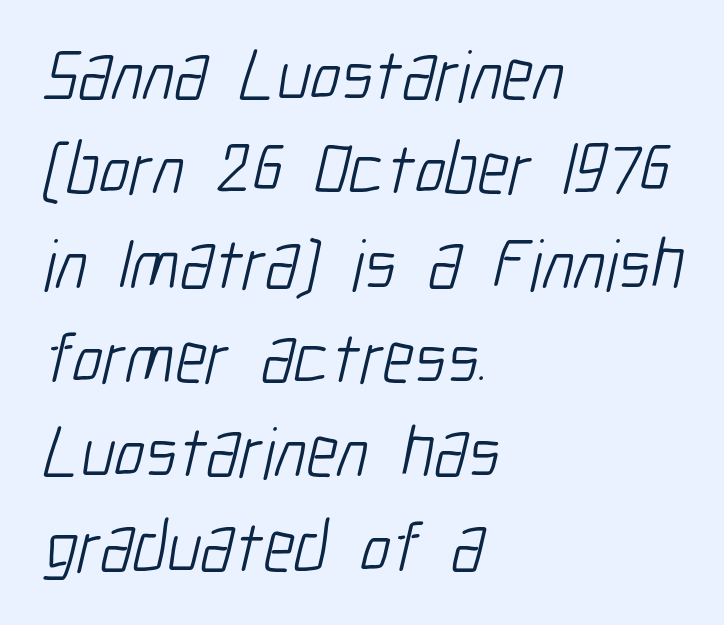
The image shows 72 px light, condensed sans-serif type; set left-aligned, normal line spacing (1.31x), normal letter spacing, not underlined; low stroke contrast and a medium x-height.
